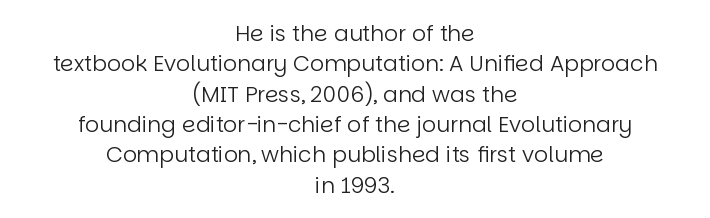
Q: Is the text bold? A: No.
Q: Is the text italic (slanted)? A: No, it is upright.
Q: Is the text underlined? A: No.
Q: How is the paragraph aligned? A: Centered.
Q: Is the spacing between letters normal or unusually wide? A: Normal.
Q: Is the spacing between lines tight, normal or loose? A: Normal.
